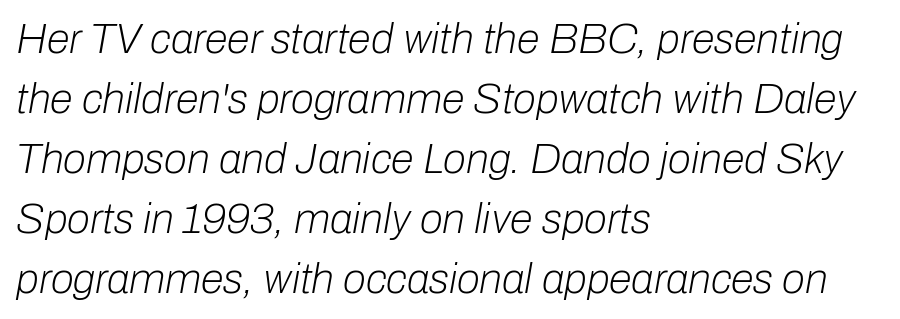
{"italic": "yes", "lean": "right", "slant_degrees": 10, "bold": "no", "weight": "light", "width": "normal", "stroke_contrast": "low", "x_height": "medium", "monospaced": "no", "underline": "no", "align": "left", "line_spacing": "normal", "line_spacing_ratio": 1.43, "letter_spacing": "normal", "letter_spacing_em": 0.0, "glyph_px": 42}
